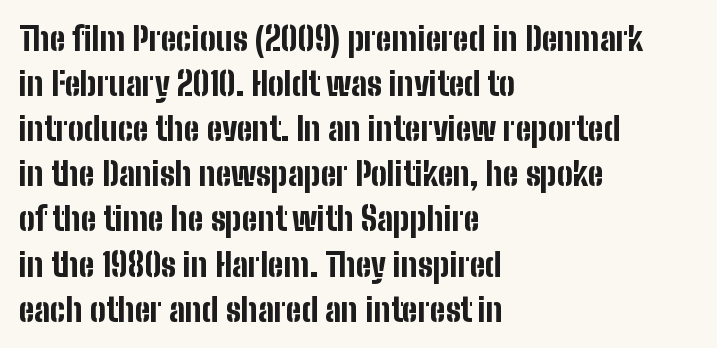
Compared with typical paragraphs, the rows here are spaced about the same. Students, this is bold: see how much ink each stroke carries. This is the regular roman posture of the typeface. Does the copy run flush right? No — it runs flush left. Do the characters align in a grid? No, the font is proportional. Each letter's strokes conclude bluntly, with no projecting serifs.
